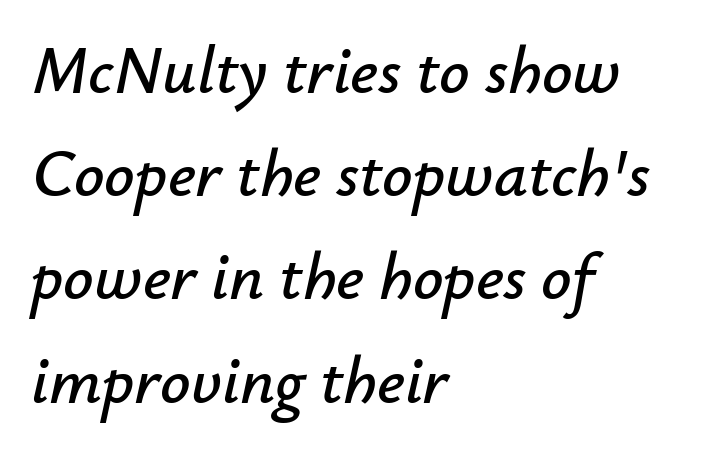
Q: Is the text italic (slanted)? A: Yes, it leans right by about 12 degrees.
Q: Is the text underlined? A: No.
Q: How is the paragraph aligned? A: Left-aligned.
Q: Is the spacing between letters normal or unusually wide? A: Normal.
Q: Is the spacing between lines tight, normal or loose? A: Normal.
Q: Width (condensed, normal, or wide)? A: Normal.
Q: Stroke contrast? A: Low.
Q: x-height? A: Small.
Q: Monospaced? A: No.
